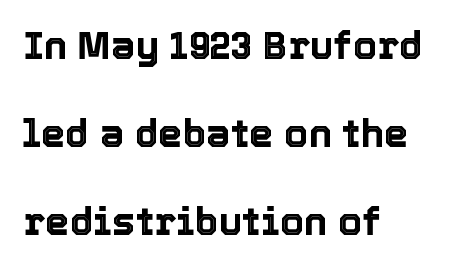
Baseline-to-baseline distance is far greater than the letter height. The string is rendered with underlining switched off. How are the letters spaced? Ordinarily, with no added tracking. Horizontal alignment here is leftward, the default for most running prose.
